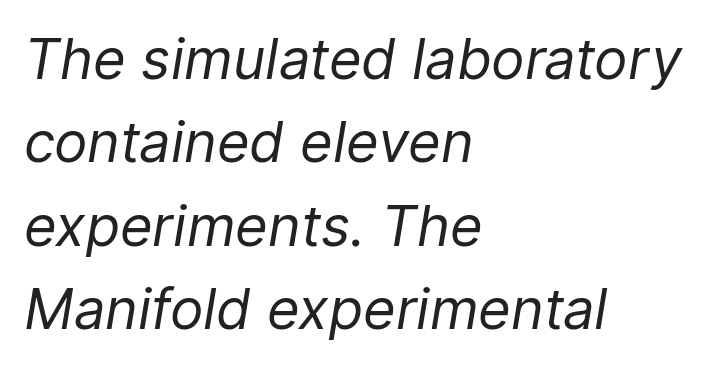
The paragraph has a hard left edge and a soft right edge. The font is comparable to plain body text, perhaps lighter. Slant detected: the letters are inclined. The face used here is rendered with its standard letterfit.
